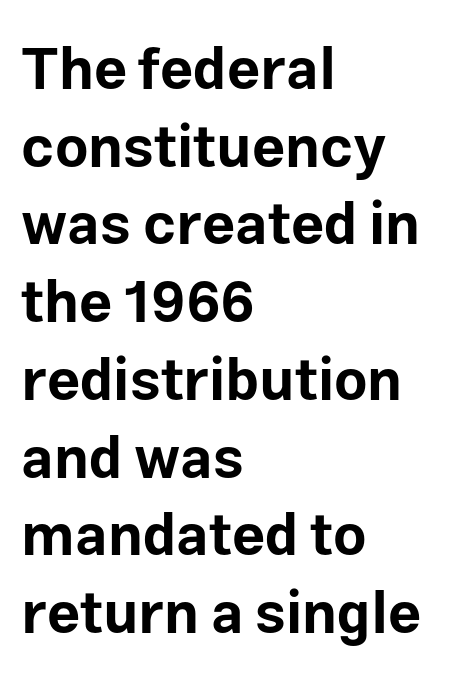
The image shows 58 px bold sans-serif type, upright; set left-aligned, normal line spacing (1.34x), normal letter spacing, not underlined; low stroke contrast and a medium x-height.
